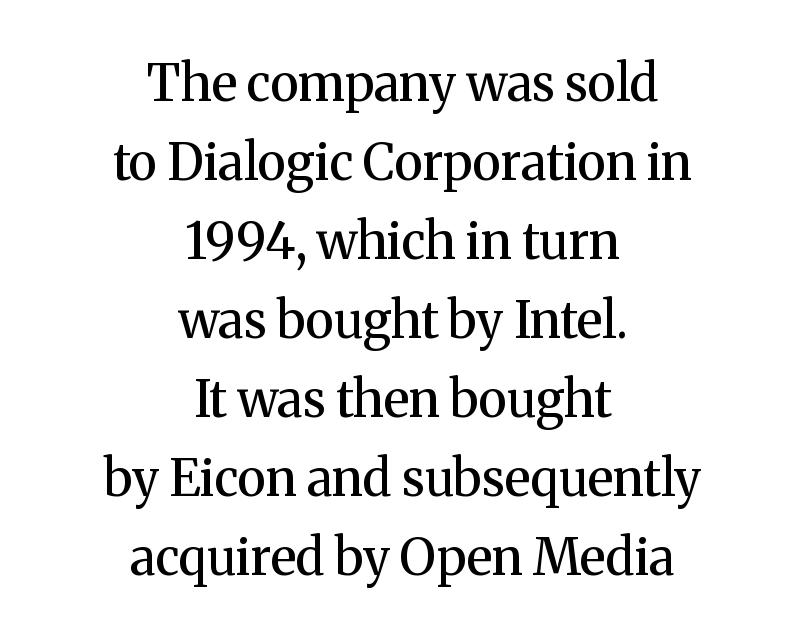
{"serif": "yes", "italic": "no", "bold": "semi", "weight": "semibold", "width": "normal", "stroke_contrast": "medium", "x_height": "medium", "monospaced": "no", "underline": "no", "align": "center", "line_spacing": "normal", "line_spacing_ratio": 1.58, "letter_spacing": "normal", "letter_spacing_em": 0.0, "glyph_px": 50}
